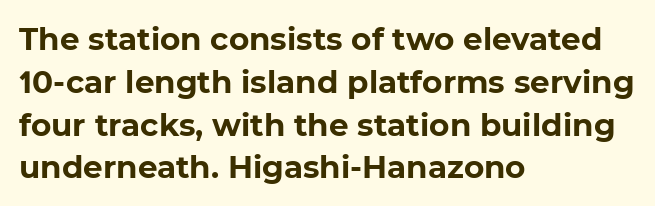
These lines are rendered in a variable-pitch font. Is the type bold? Yes — the strokes are clearly thick and heavy. Letters rest on an invisible, unmarked baseline. Casual observation: everything's shoved over to the left. Baseline-to-baseline distance is the conventional proportion of letter height.
